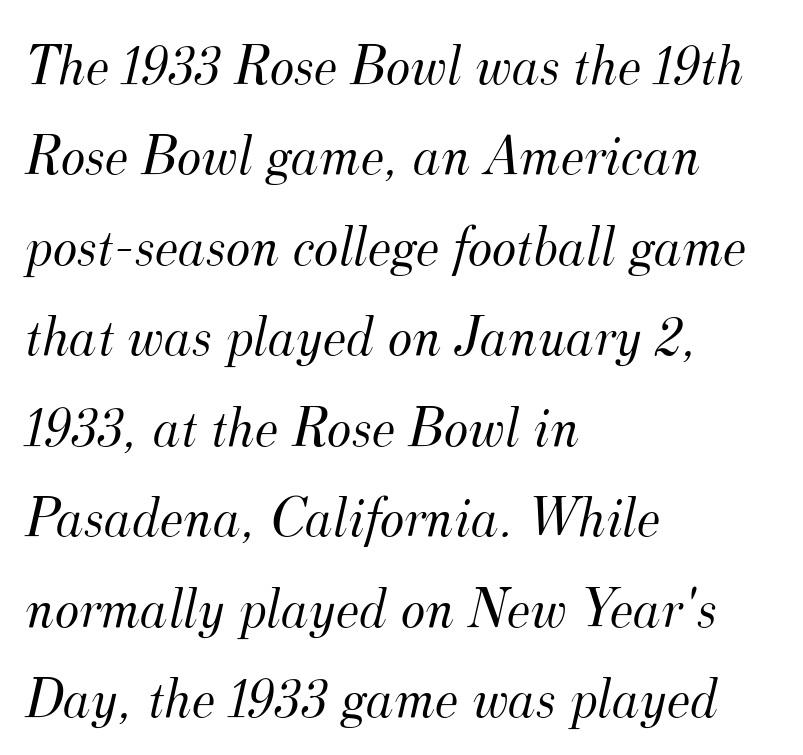
Q: Is the text bold? A: No.
Q: Is the text italic (slanted)? A: Yes, it leans right by about 12 degrees.
Q: Is the typeface a serif or a sans-serif typeface? A: Serif.
Q: Is the text underlined? A: No.
Q: How is the paragraph aligned? A: Left-aligned.
Q: Is the spacing between letters normal or unusually wide? A: Normal.
Q: Is the spacing between lines tight, normal or loose? A: Normal.
Q: Width (condensed, normal, or wide)? A: Normal.
Q: Stroke contrast? A: Medium.
Q: x-height? A: Small.
Q: Monospaced? A: No.
